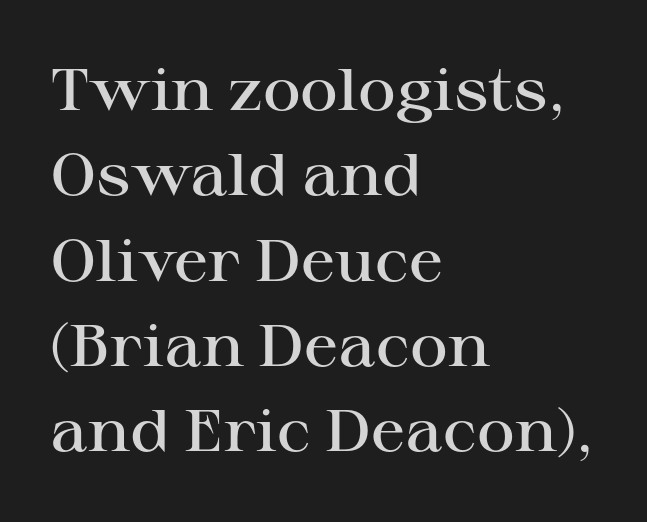
Q: Is the text bold? A: Semi-bold.
Q: Is the text italic (slanted)? A: No, it is upright.
Q: Is the typeface a serif or a sans-serif typeface? A: Serif.
Q: Is the text underlined? A: No.
Q: How is the paragraph aligned? A: Left-aligned.
Q: Is the spacing between letters normal or unusually wide? A: Normal.
Q: Is the spacing between lines tight, normal or loose? A: Normal.
Q: Width (condensed, normal, or wide)? A: Wide.
Q: Stroke contrast? A: High.
Q: x-height? A: Medium.
Q: Monospaced? A: No.
